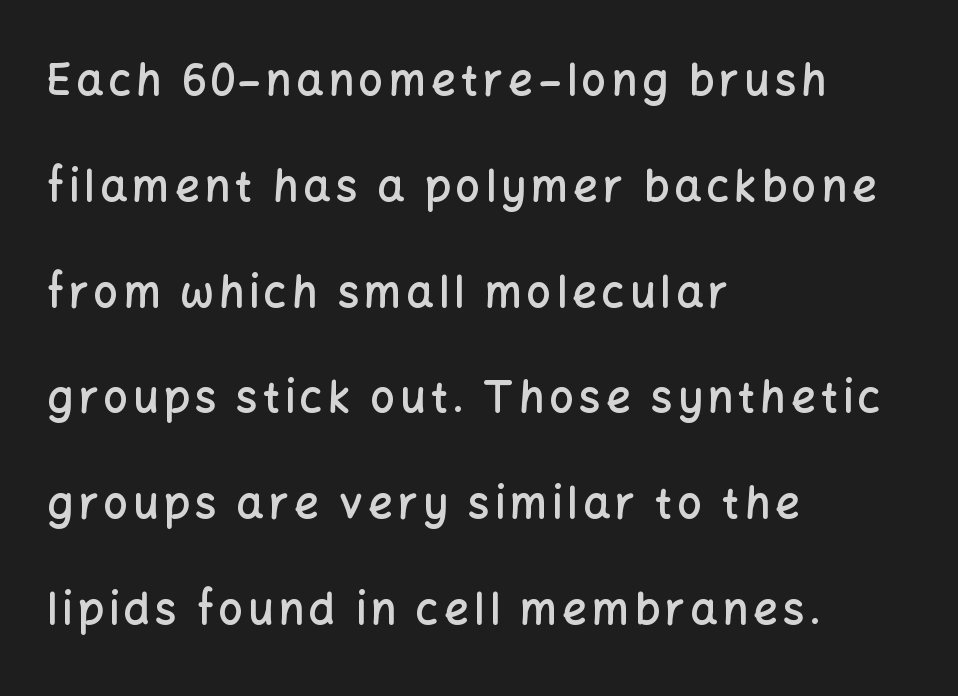
{"serif": "no", "italic": "no", "bold": "semi", "weight": "semibold", "width": "normal", "stroke_contrast": "low", "x_height": "medium", "monospaced": "no", "underline": "no", "align": "left", "line_spacing": "loose", "line_spacing_ratio": 2.46, "glyph_px": 43}
